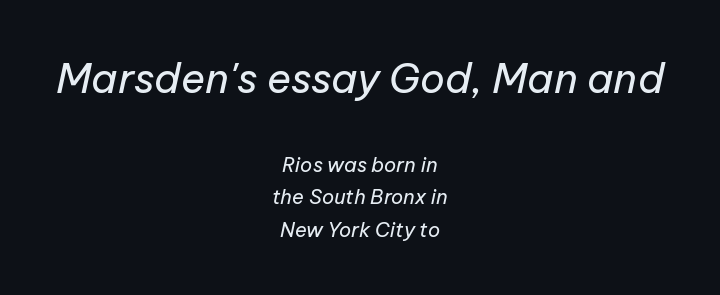
{"italic": "yes", "lean": "right", "slant_degrees": 12, "bold": "no", "weight": "regular", "width": "normal", "stroke_contrast": "low", "x_height": "medium", "monospaced": "no", "underline": "no", "align": "center", "line_spacing": "normal", "line_spacing_ratio": 1.63, "letter_spacing": "normal", "letter_spacing_em": 0.0, "larger_block": "first", "size_ratio": 2.05, "glyph_px": 41}
